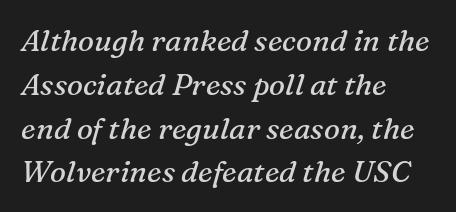
Q: Is the text bold? A: No.
Q: Is the text italic (slanted)? A: Yes, it leans right by about 16 degrees.
Q: Is the typeface a serif or a sans-serif typeface? A: Serif.
Q: Is the text underlined? A: No.
Q: How is the paragraph aligned? A: Left-aligned.
Q: Is the spacing between letters normal or unusually wide? A: Normal.
Q: Is the spacing between lines tight, normal or loose? A: Normal.
Q: Width (condensed, normal, or wide)? A: Normal.
Q: Stroke contrast? A: Medium.
Q: x-height? A: Medium.
Q: Monospaced? A: No.
